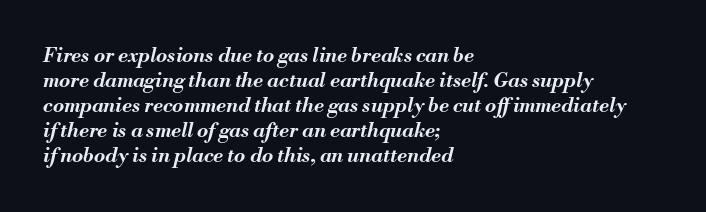
{"italic": "yes", "lean": "right", "slant_degrees": 13, "bold": "yes", "underline": "no", "align": "left", "line_spacing": "normal", "line_spacing_ratio": 1.25, "letter_spacing": "normal", "letter_spacing_em": 0.0, "glyph_px": 20}
